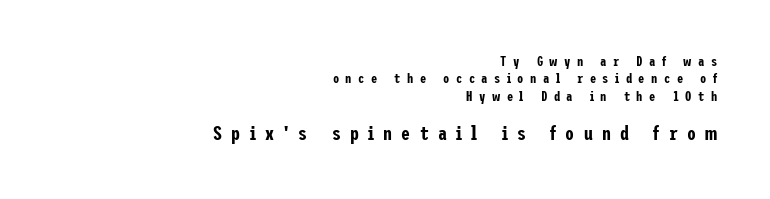
{"italic": "no", "underline": "no", "align": "right", "line_spacing": "normal", "line_spacing_ratio": 1.25, "letter_spacing": "wide", "letter_spacing_em": 0.46, "larger_block": "second", "size_ratio": 1.43, "glyph_px": 20}
